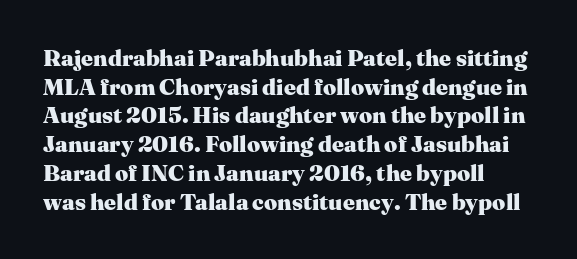
Q: Is the text bold? A: Yes.
Q: Is the text italic (slanted)? A: No, it is upright.
Q: Is the text underlined? A: No.
Q: How is the paragraph aligned? A: Left-aligned.
Q: Is the spacing between letters normal or unusually wide? A: Normal.
Q: Is the spacing between lines tight, normal or loose? A: Normal.
